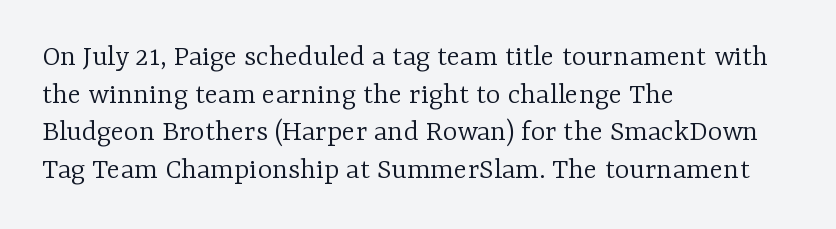
A typesetter would mark this as roman, not italic. This sample has the flowing, uneven cadence of proportional lettering. Unbolded letterforms with no extra heft. The passage is arranged the way most books set body copy — flush left. This sample uses a serif face.
